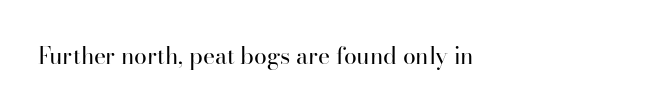
The image shows 23 px text type, upright; set left-aligned, normal letter spacing, not underlined.
